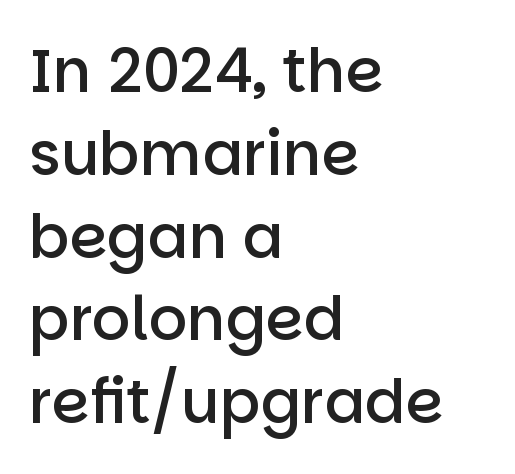
The letters advance in unequal steps, a hallmark of proportional type. Do the letters lean? They stand straight. The font is running at a semibold setting, under full bold. The gap between lines stays unmarked. Regarding leading, the lines here are spaced in the standard way. Leftover space on each line is placed entirely after the last word.
